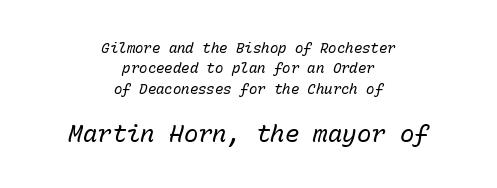
This layout puts the modest block above and the oversized block below. A typesetter would call this leading conventional body-copy spacing. The axis of the letterforms is tilted away from vertical. Inter-character spacing is left at the font's built-in metrics.
